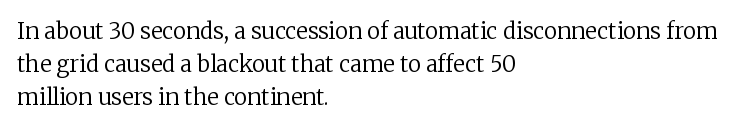
{"italic": "no", "bold": "no", "underline": "no", "align": "left", "line_spacing": "normal", "line_spacing_ratio": 1.49, "letter_spacing": "normal", "letter_spacing_em": 0.0, "glyph_px": 22}
